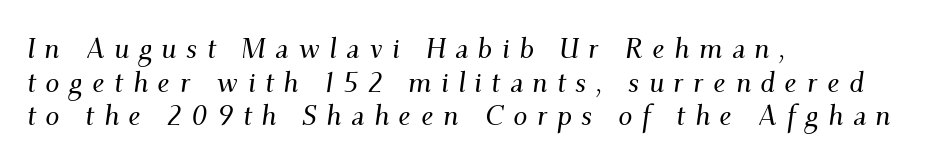
Q: Is the text italic (slanted)? A: Yes, it leans right by about 9 degrees.
Q: Is the typeface a serif or a sans-serif typeface? A: Serif.
Q: Is the text underlined? A: No.
Q: How is the paragraph aligned? A: Left-aligned.
Q: Is the spacing between letters normal or unusually wide? A: Unusually wide.
Q: Width (condensed, normal, or wide)? A: Normal.
Q: Stroke contrast? A: Medium.
Q: x-height? A: Small.
Q: Monospaced? A: No.
